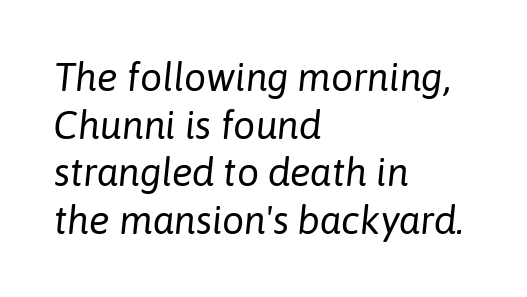
{"italic": "yes", "lean": "right", "slant_degrees": 6, "bold": "no", "weight": "regular", "width": "normal", "stroke_contrast": "low", "x_height": "medium", "monospaced": "no", "underline": "no", "align": "left", "line_spacing_ratio": 1.22, "letter_spacing": "normal", "letter_spacing_em": 0.0, "glyph_px": 39}
